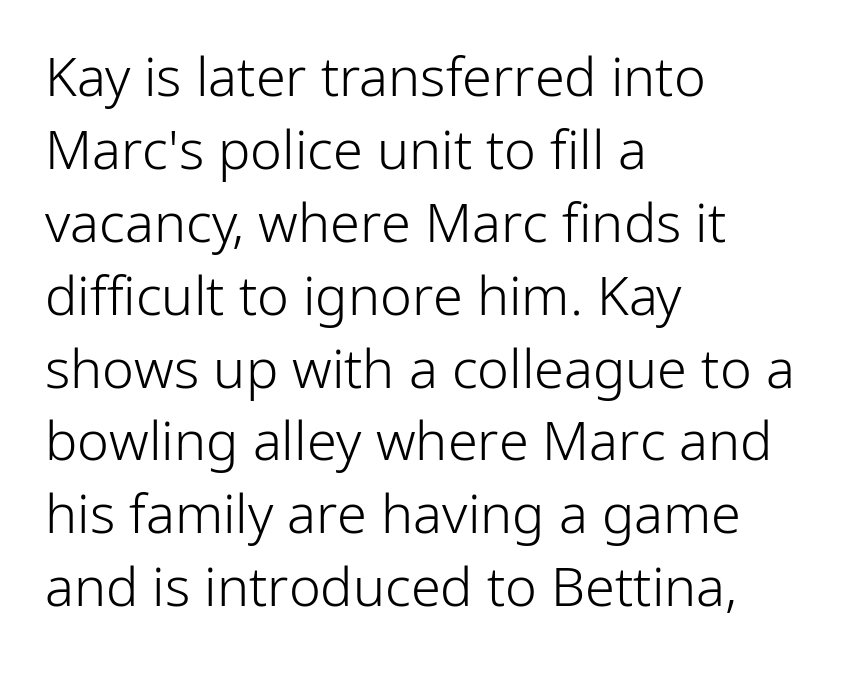
The string is rendered with underlining switched off. Caption: multi-line text, flush left, ragged right. The type family on display is of the sans-serif kind. There is no visible air inserted between adjacent glyphs. The lettering holds an erect, upright posture throughout.
